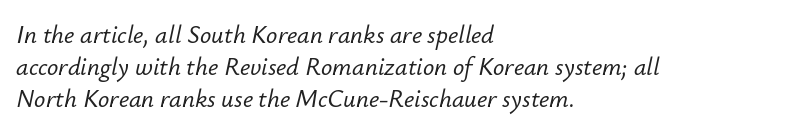
Q: Is the text italic (slanted)? A: Yes, it leans right by about 12 degrees.
Q: Is the text underlined? A: No.
Q: How is the paragraph aligned? A: Left-aligned.
Q: Is the spacing between letters normal or unusually wide? A: Normal.
Q: Is the spacing between lines tight, normal or loose? A: Normal.
